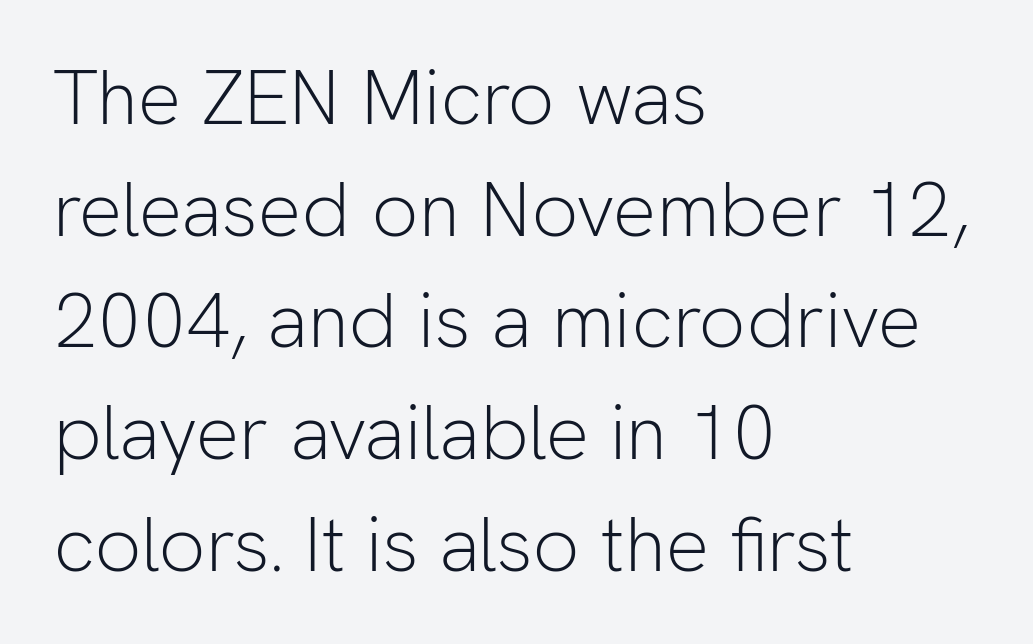
Q: Is the text bold? A: No.
Q: Is the text italic (slanted)? A: No, it is upright.
Q: Is the typeface a serif or a sans-serif typeface? A: Sans-serif.
Q: Is the text underlined? A: No.
Q: How is the paragraph aligned? A: Left-aligned.
Q: Is the spacing between letters normal or unusually wide? A: Normal.
Q: Is the spacing between lines tight, normal or loose? A: Normal.
Q: Width (condensed, normal, or wide)? A: Normal.
Q: Stroke contrast? A: Low.
Q: x-height? A: Medium.
Q: Monospaced? A: No.
